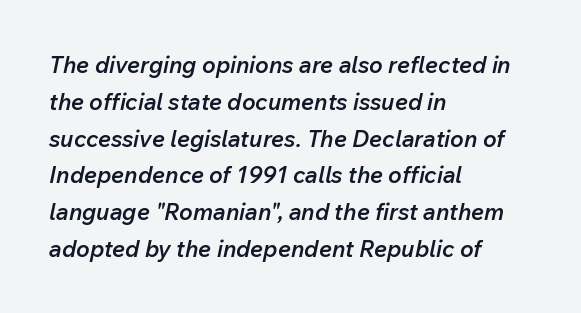
The image shows 23 px text type, italic (leaning right); set left-aligned, normal line spacing (1.6x), normal letter spacing, not underlined.
